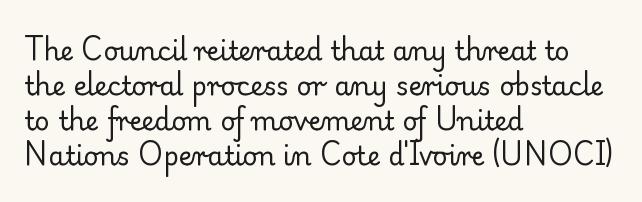
{"italic": "no", "bold": "no", "underline": "no", "align": "left", "line_spacing": "normal", "line_spacing_ratio": 1.35, "letter_spacing": "normal", "letter_spacing_em": 0.0, "glyph_px": 26}
